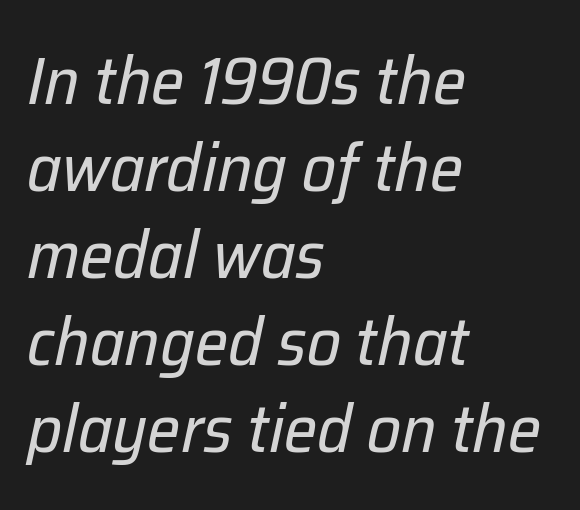
Note the varied advance widths — an 'i' is clearly narrower than an 'm'. The axis of the letterforms is tilted away from vertical. Caption: face not bold, strokes unweighted. Clear beneath every line of the passage. Words appear dense and cohesive because spacing is normal. Successive baselines arrive at the customary interval.
